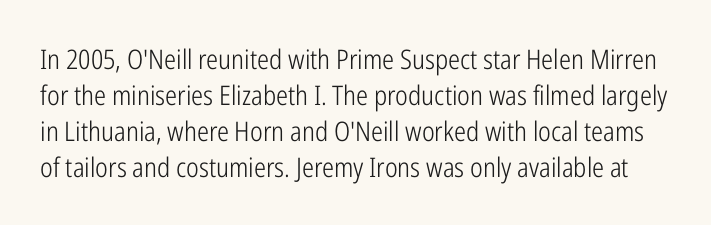
Q: Is the text bold? A: No.
Q: Is the text italic (slanted)? A: No, it is upright.
Q: Is the text underlined? A: No.
Q: Is the spacing between letters normal or unusually wide? A: Normal.
Q: Is the spacing between lines tight, normal or loose? A: Normal.
